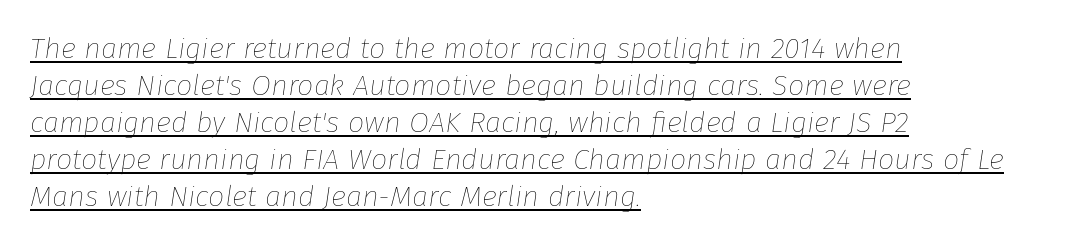
The image shows 29 px thin type, italic (leaning right); set left-aligned, normal line spacing (1.28x), normal letter spacing, underlined; low stroke contrast and a medium x-height.
